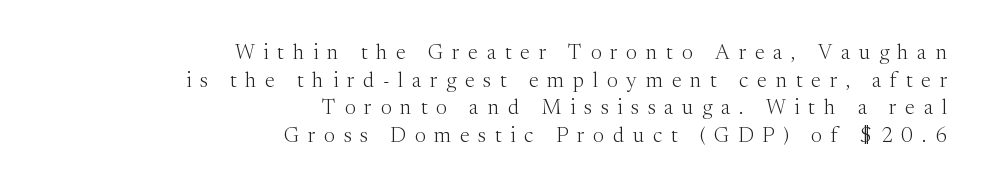
Q: Is the text bold? A: No.
Q: Is the text italic (slanted)? A: No, it is upright.
Q: Is the text underlined? A: No.
Q: How is the paragraph aligned? A: Right-aligned.
Q: Is the spacing between letters normal or unusually wide? A: Unusually wide.
Q: Is the spacing between lines tight, normal or loose? A: Normal.
